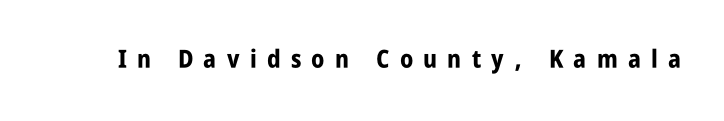
{"italic": "no", "bold": "yes", "underline": "no", "letter_spacing": "wide", "letter_spacing_em": 0.41, "glyph_px": 25}
